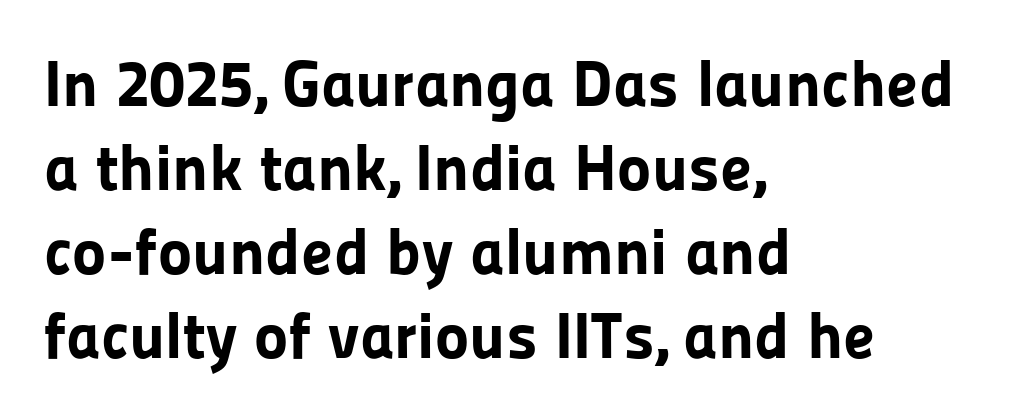
Typesetter's note: full bold, strokes at maximum text heaviness. The characters display no serif detailing; their extremities are plain. The paragraph has a hard left edge and a soft right edge. The space between consecutive lines is moderate.
